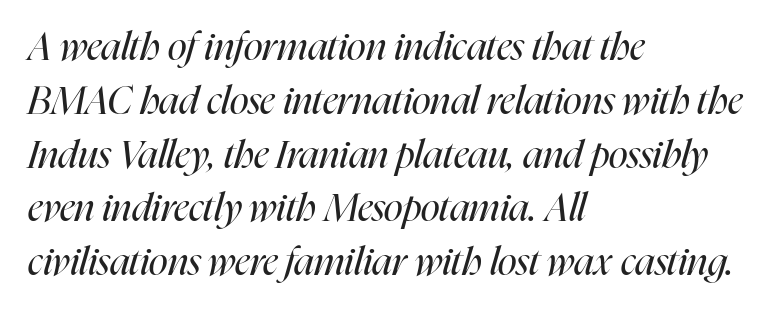
The rendering anchors every line to the left-hand side. Observe the lean: these are italic letterforms. You could not count columns in this text — the font is proportionally spaced. Regarding leading, the lines here are spaced in the standard way. Here the glyphs are tracked normally, forming tight word shapes. The glyphs are unaccompanied by any horizontal stroke below them.
